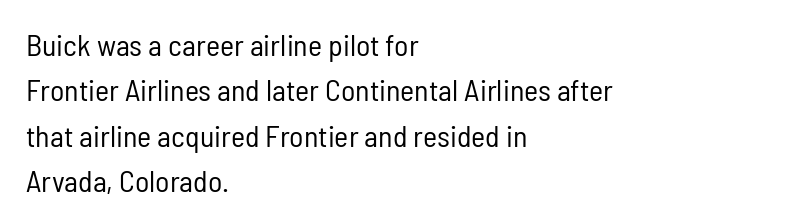
The image shows 30 px regular-weight, condensed sans-serif type, upright; set left-aligned, normal line spacing (1.51x), normal letter spacing, not underlined; low stroke contrast and a medium x-height.
